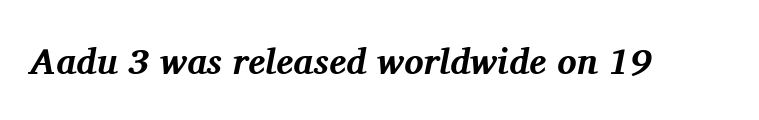
{"serif": "yes", "italic": "yes", "lean": "right", "slant_degrees": 11, "bold": "yes", "weight": "bold", "width": "normal", "stroke_contrast": "medium", "x_height": "medium", "monospaced": "no", "underline": "no", "letter_spacing": "normal", "letter_spacing_em": 0.0, "glyph_px": 36}
